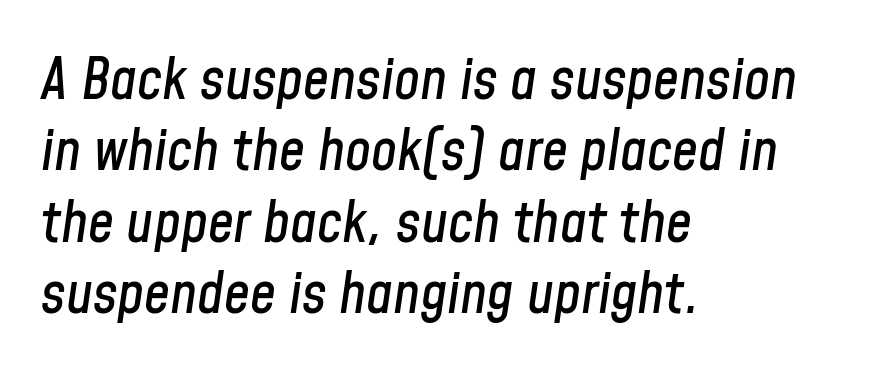
The image shows 58 px condensed type, italic (leaning right); set left-aligned, line spacing 1.23x, normal letter spacing, not underlined; low stroke contrast and a medium x-height.
